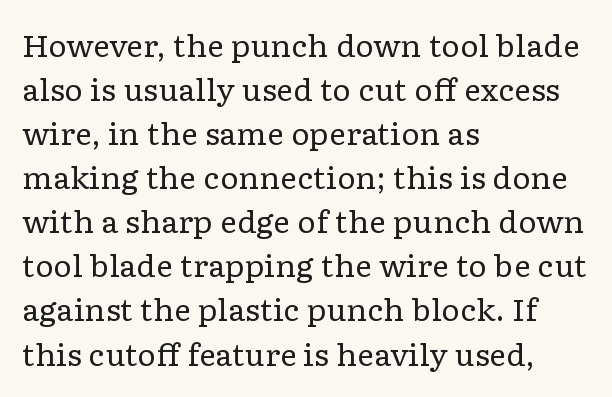
Spacing verdict: proportional, widths tailored to each character. No word sits above an underline. Does the leading feel generous? No, just average. What stands out about the letter spacing? Nothing — it is the standard amount.
